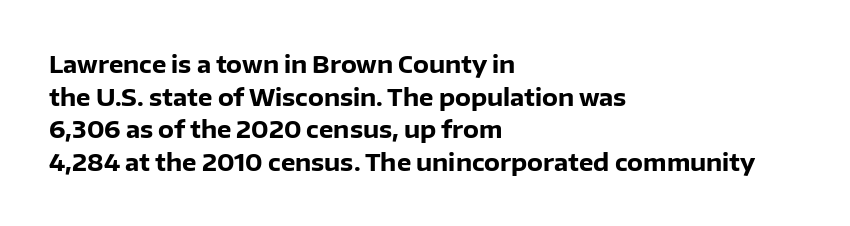
The image shows 23 px bold type, upright; set left-aligned, normal line spacing (1.42x), normal letter spacing, not underlined.
